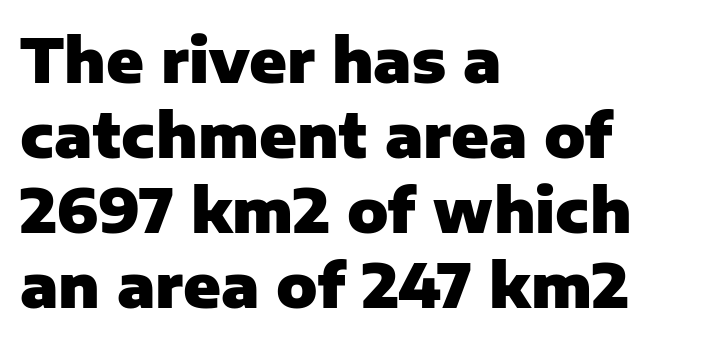
The image shows 61 px heavy sans-serif type, upright; set left-aligned, line spacing 1.23x, normal letter spacing, not underlined; low stroke contrast and a medium x-height.
